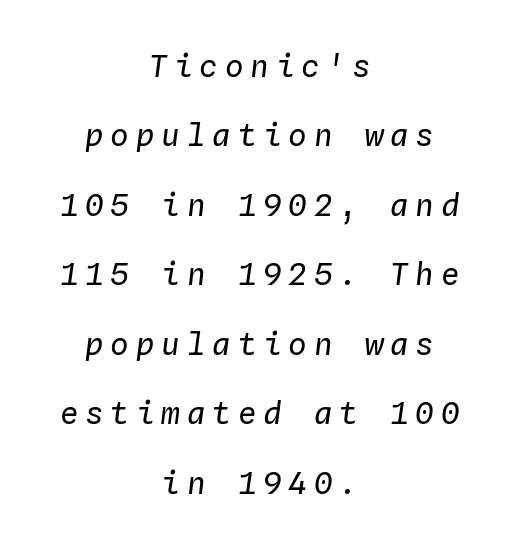
{"italic": "yes", "lean": "right", "slant_degrees": 4, "bold": "no", "weight": "regular", "width": "normal", "stroke_contrast": "low", "x_height": "medium", "monospaced": "yes", "underline": "no", "align": "center", "line_spacing": "loose", "line_spacing_ratio": 2.24, "letter_spacing": "wide", "letter_spacing_em": 0.22, "glyph_px": 31}
